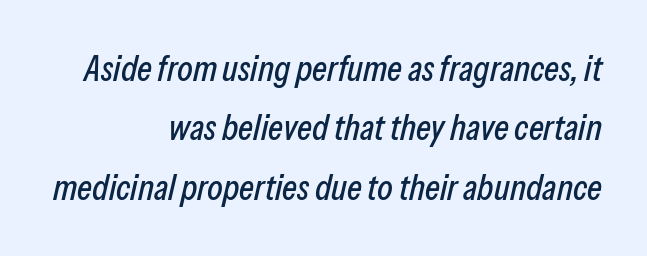
Underlining? Definitely not there. If you measured baseline to baseline, you'd find a middling distance. Leftover space on each line is placed entirely before the opening word. If you drew a line through each stem, it would be angled. Varying glyph widths throughout — classic text-font behaviour. The passage shown has conventional tracking throughout.
